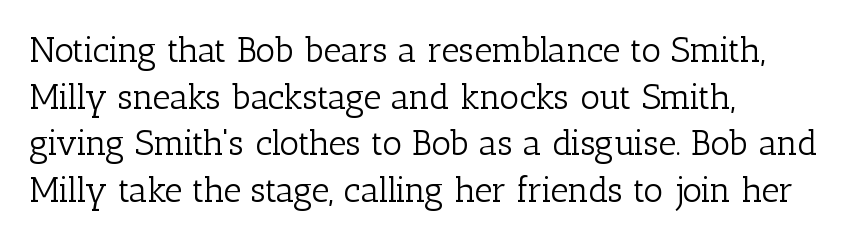
The image shows 35 px light serif type, upright; set left-aligned, normal line spacing (1.33x), normal letter spacing, not underlined; low stroke contrast and a medium x-height.
